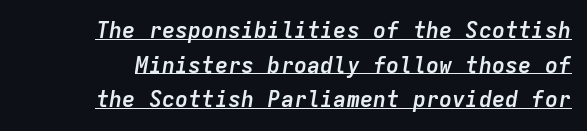
Q: Is the text bold? A: Yes.
Q: Is the text italic (slanted)? A: Yes, it leans right by about 9 degrees.
Q: Is the text underlined? A: Yes.
Q: Is the spacing between letters normal or unusually wide? A: Normal.
Q: Is the spacing between lines tight, normal or loose? A: Normal.
